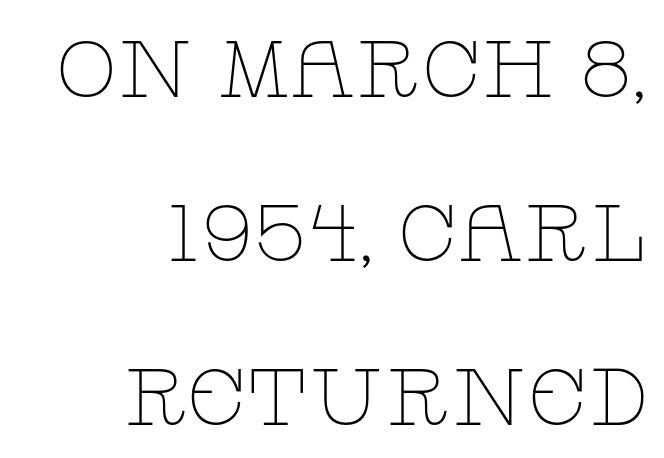
The image shows 80 px thin, wide serif type, upright; set right-aligned, loose line spacing (2.05x), normal letter spacing, not underlined; low stroke contrast and a large x-height.
